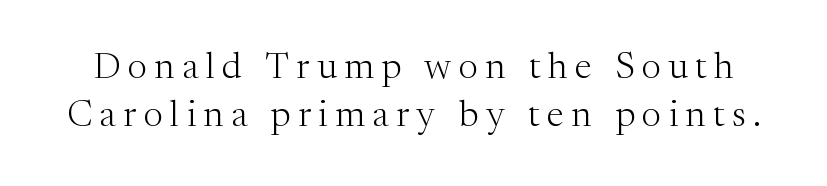
The image shows 37 px light serif type, upright; set normal line spacing (1.29x), unusually wide letter spacing (+0.2 em), not underlined; medium stroke contrast and a medium x-height.
